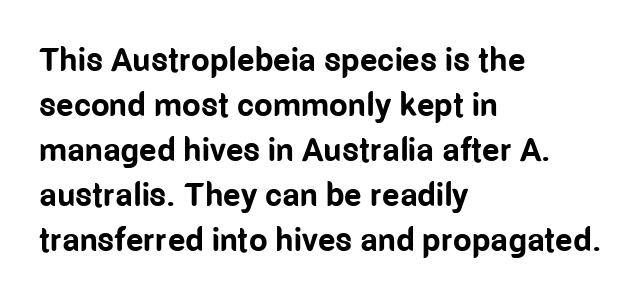
Quick note: underline off. Weight: bold. Here the designer chose a conventional face with non-uniform glyph widths. The lines are quadded left. The lettering stays uniformly vertical, giving the passage a roman look. The rendering shows plain stroke endings on the letterforms — a sans-serif design.
